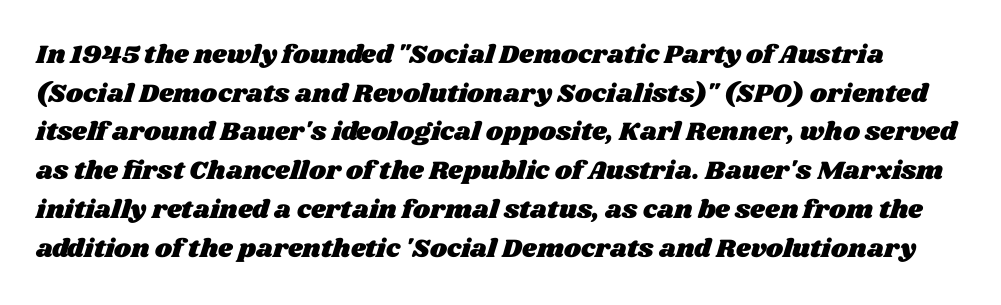
Leading matches the norm, producing a regular column. Beneath every word, the page is bare. These lines keep a tight, regular rhythm from letter to letter.
